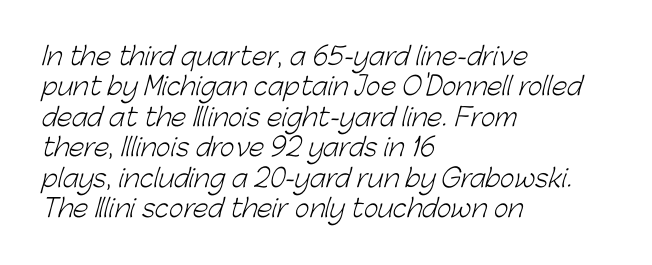
Q: Is the text bold? A: No.
Q: Is the text underlined? A: No.
Q: How is the paragraph aligned? A: Left-aligned.
Q: Is the spacing between letters normal or unusually wide? A: Normal.
